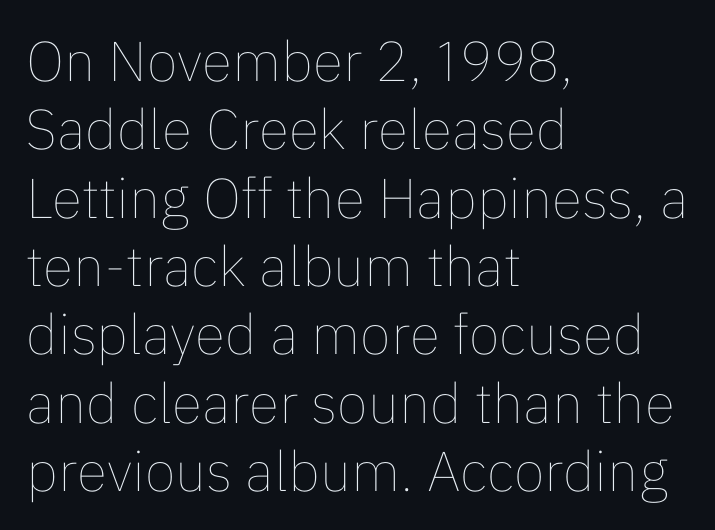
Q: Is the text bold? A: No.
Q: Is the text italic (slanted)? A: No, it is upright.
Q: Is the text underlined? A: No.
Q: How is the paragraph aligned? A: Left-aligned.
Q: Is the spacing between letters normal or unusually wide? A: Normal.
Q: Width (condensed, normal, or wide)? A: Normal.
Q: Stroke contrast? A: Low.
Q: x-height? A: Medium.
Q: Monospaced? A: No.
